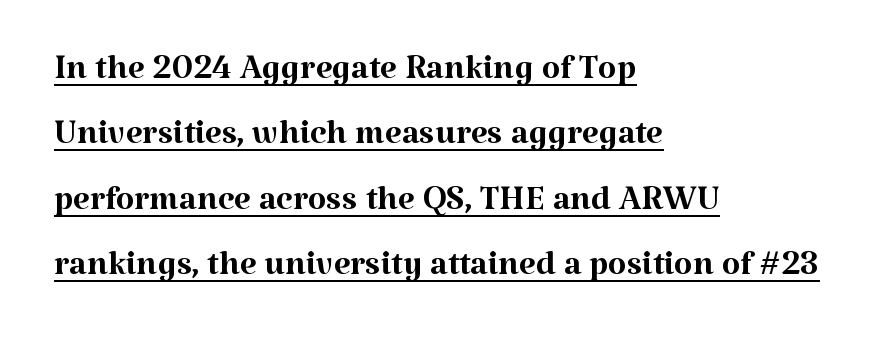
The image shows 48 px regular-weight serif type, upright; set left-aligned, normal line spacing (1.36x), normal letter spacing, underlined; medium stroke contrast and a medium x-height.
